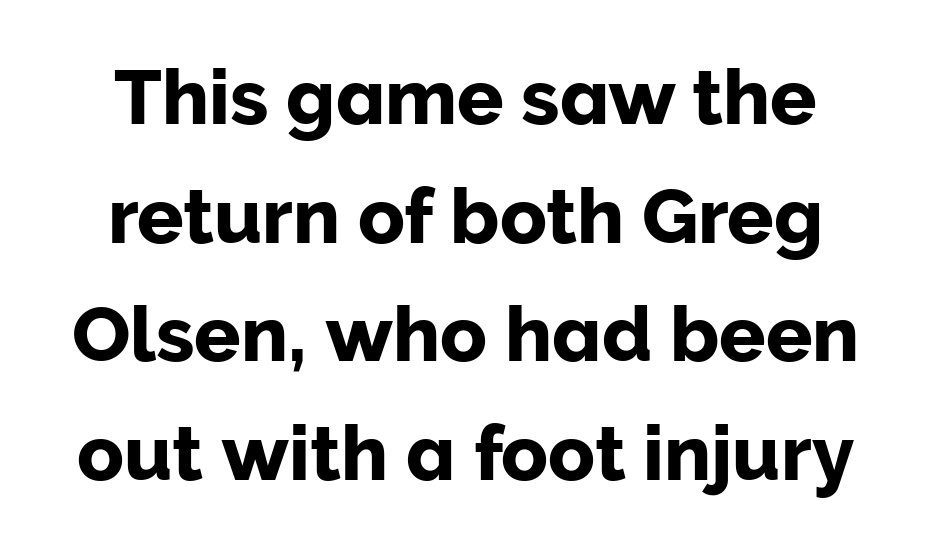
{"serif": "no", "italic": "no", "width": "normal", "stroke_contrast": "low", "x_height": "medium", "monospaced": "no", "underline": "no", "line_spacing": "normal", "line_spacing_ratio": 1.54, "letter_spacing": "normal", "letter_spacing_em": 0.0, "glyph_px": 77}
